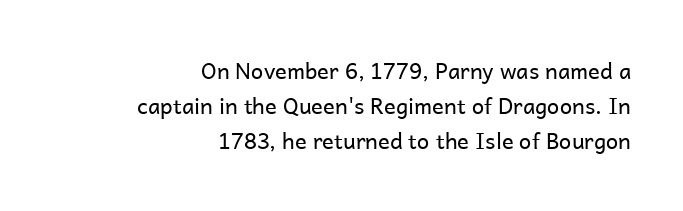
Check under the words: just untouched page. The letters stand straight up with perfectly vertical stems. Every row of glyphs terminates at an identical x-position on the right. Honestly, the row spacing looks completely unremarkable. Weight: in the light-to-regular range.
